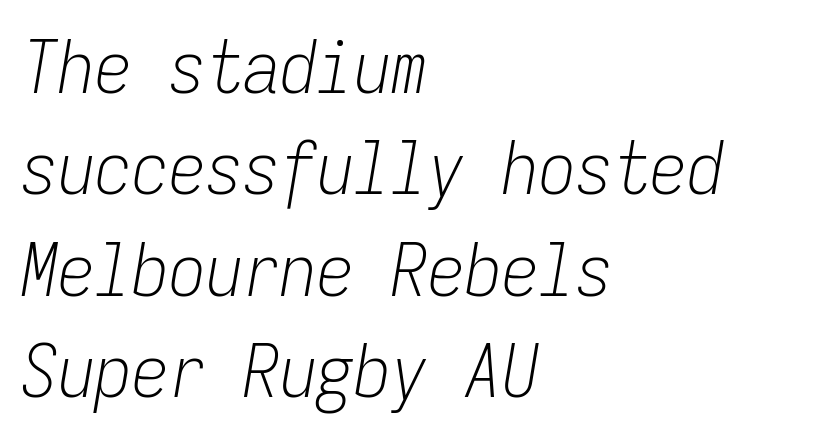
{"italic": "yes", "lean": "right", "slant_degrees": 9, "bold": "no", "weight": "light", "width": "condensed", "stroke_contrast": "low", "x_height": "medium", "monospaced": "yes", "underline": "no", "align": "left", "line_spacing": "normal", "line_spacing_ratio": 1.37, "letter_spacing": "normal", "letter_spacing_em": 0.0, "glyph_px": 74}
